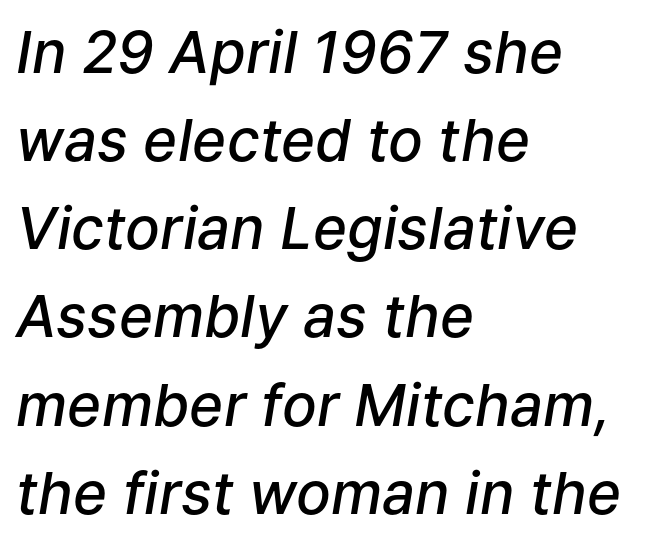
Q: Is the text bold? A: Semi-bold.
Q: Is the text italic (slanted)? A: Yes, it leans right by about 9 degrees.
Q: Is the text underlined? A: No.
Q: How is the paragraph aligned? A: Left-aligned.
Q: Is the spacing between letters normal or unusually wide? A: Normal.
Q: Is the spacing between lines tight, normal or loose? A: Normal.
Q: Width (condensed, normal, or wide)? A: Normal.
Q: Stroke contrast? A: Low.
Q: x-height? A: Medium.
Q: Monospaced? A: No.
